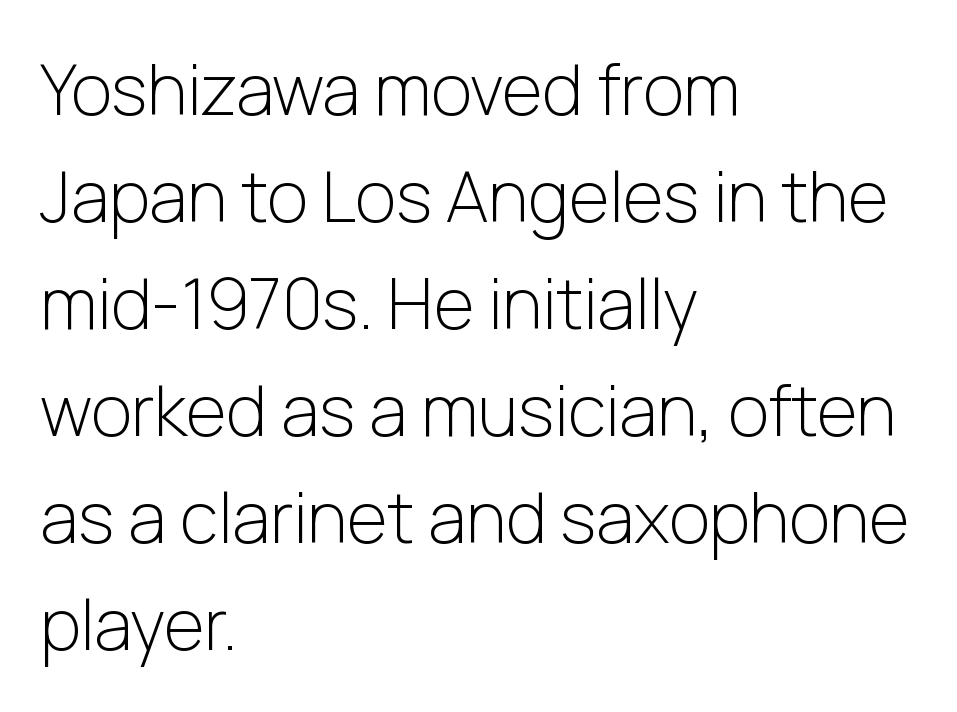
{"serif": "no", "italic": "no", "bold": "no", "weight": "light", "width": "normal", "stroke_contrast": "low", "x_height": "medium", "monospaced": "no", "underline": "no", "align": "left", "line_spacing": "normal", "line_spacing_ratio": 1.53, "letter_spacing": "normal", "letter_spacing_em": 0.0, "glyph_px": 70}
